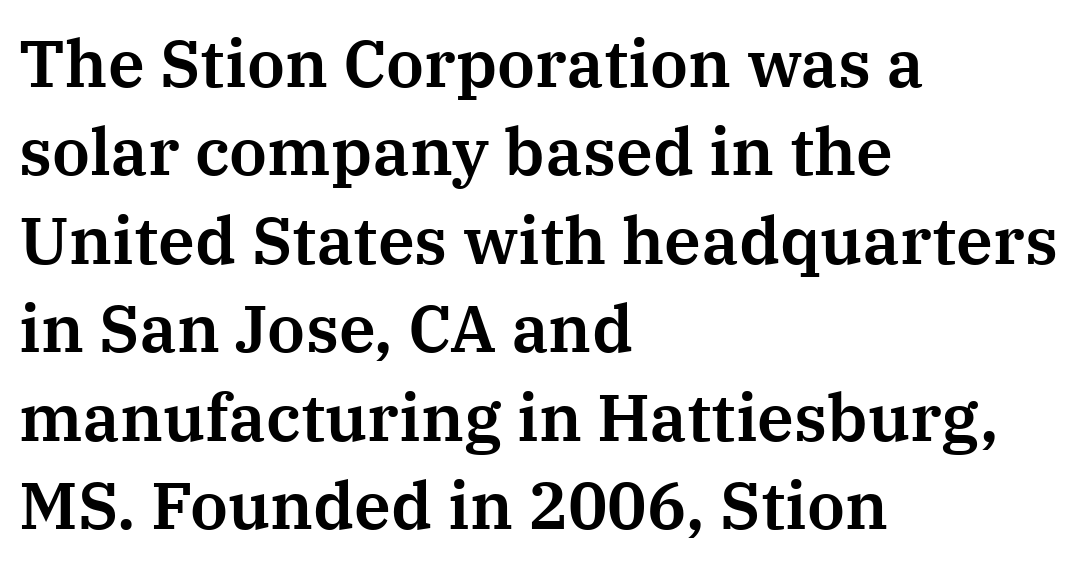
The image shows 66 px serif type, upright; set left-aligned, normal line spacing (1.34x), normal letter spacing, not underlined; medium stroke contrast and a medium x-height.
